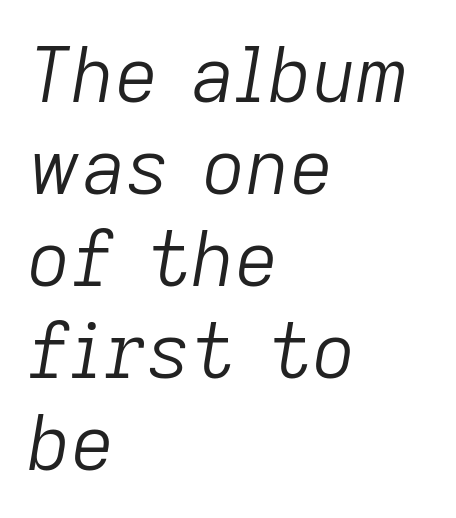
The font is comparable to plain body text, perhaps lighter. This sample has the flowing, uneven cadence of proportional lettering. The letters sit at their default tracking, neither squeezed nor spread. Horizontally, the lines are justified to the leading edge only. The glyphs look as if they've been sheared to an angle. No word sits above an underline.
